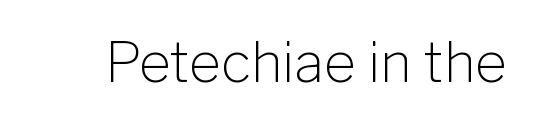
{"serif": "no", "italic": "no", "bold": "no", "weight": "light", "width": "normal", "stroke_contrast": "low", "x_height": "medium", "monospaced": "no", "underline": "no", "letter_spacing": "normal", "letter_spacing_em": 0.0, "glyph_px": 55}
